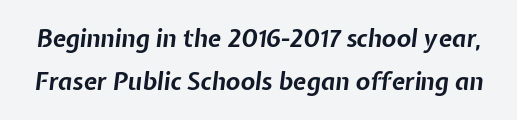
{"italic": "yes", "lean": "right", "slant_degrees": 7, "bold": "yes", "underline": "no", "line_spacing_ratio": 1.79, "letter_spacing": "normal", "letter_spacing_em": 0.0, "glyph_px": 24}
